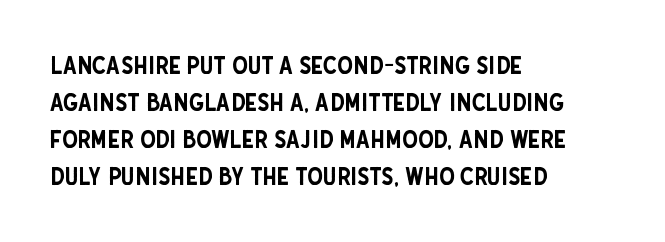
Q: Is the text italic (slanted)? A: No, it is upright.
Q: Is the text underlined? A: No.
Q: How is the paragraph aligned? A: Left-aligned.
Q: Is the spacing between letters normal or unusually wide? A: Normal.
Q: Is the spacing between lines tight, normal or loose? A: Normal.
